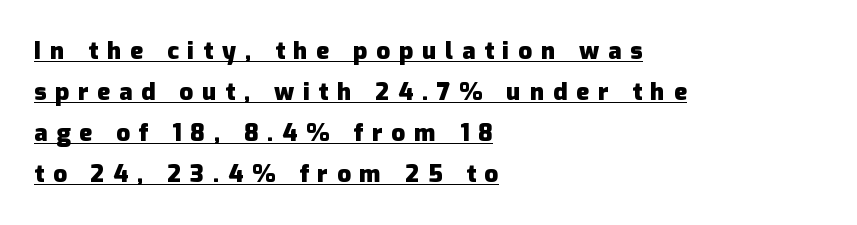
Decoration check: the copy is underlined. Loose tracking; the words dissolve into strings of separated letters. Heft: maximum for text — a bold. The lettering stays uniformly vertical, giving the passage a roman look. The text block is weighted toward the left margin, trailing off unevenly rightward.
